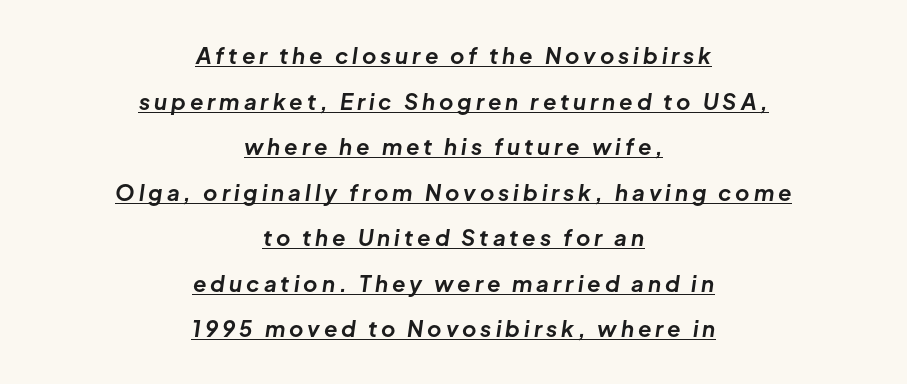
The image shows 22 px bold type, italic (leaning right); set centered, loose line spacing (2.07x), underlined.
